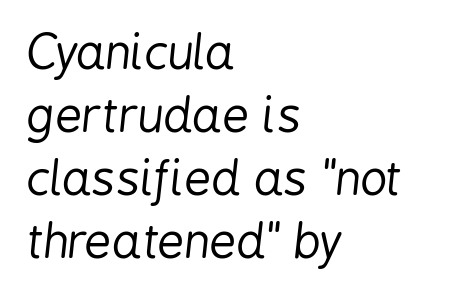
There's an unmistakable incline to the writing here. Short and long lines alike share a common starting point at left. Plain, unruled lines of type. The passage shown is not bold in any degree.
